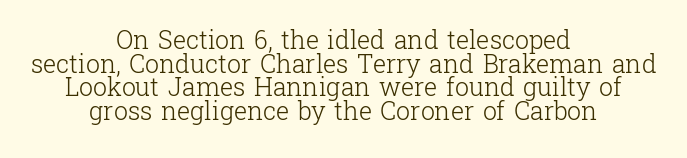
{"italic": "no", "bold": "no", "underline": "no", "align": "center", "line_spacing": "tight", "line_spacing_ratio": 0.95, "letter_spacing": "normal", "letter_spacing_em": 0.0, "glyph_px": 25}
